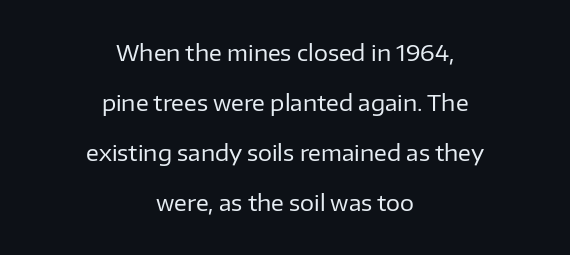
The image shows 22 px text type, upright; set centered, loose line spacing (2.28x), normal letter spacing, not underlined.
